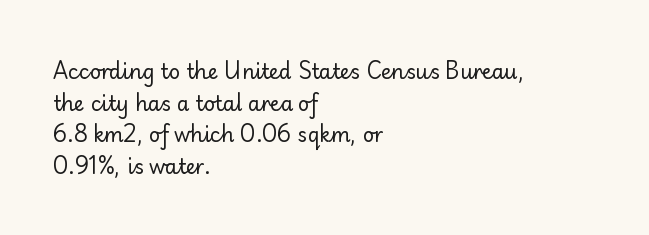
The image shows 20 px text type, upright; set left-aligned, normal line spacing (1.58x), normal letter spacing, not underlined.
